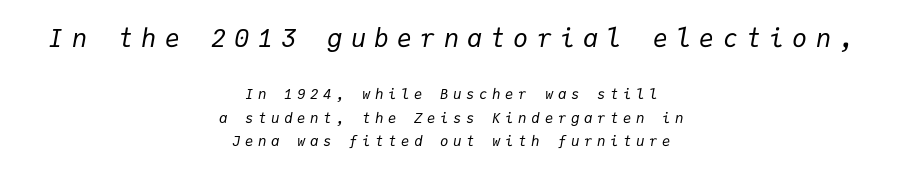
Q: Is the text bold? A: No.
Q: Is the text italic (slanted)? A: Yes, it leans right by about 9 degrees.
Q: Is the text underlined? A: No.
Q: How is the paragraph aligned? A: Centered.
Q: Is the spacing between letters normal or unusually wide? A: Unusually wide.
Q: Is the spacing between lines tight, normal or loose? A: Normal.
Q: Which block of text is set in a larger size, the first (top) or the second (bottom)? A: The first (top) one.
